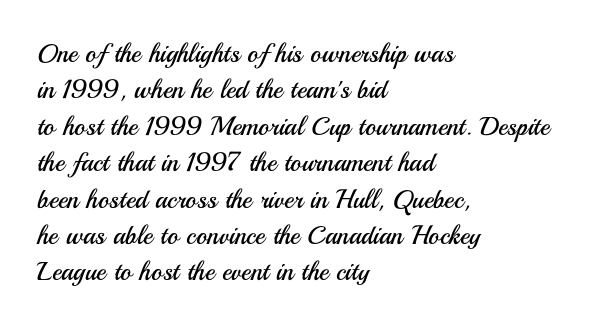
Short and long lines alike share a common starting point at left. The typeface has the unassuming heft of standard copy or less. Is the letter spacing exaggerated? No — it looks like the ordinary default. Has an underline been added? It has not.
